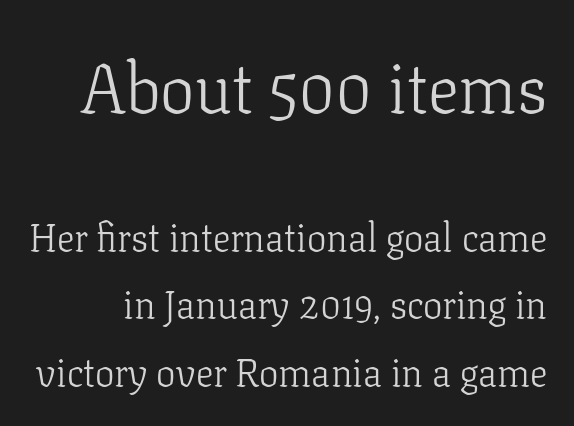
The image shows 69 px light serif type, upright; set line spacing 1.73x, normal letter spacing, not underlined; the first (top) block is 1.77x larger; low stroke contrast and a medium x-height.
